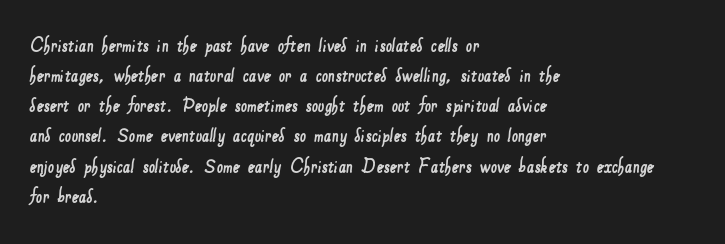
The image shows 22 px text type; set left-aligned, normal line spacing (1.37x), normal letter spacing, not underlined.
